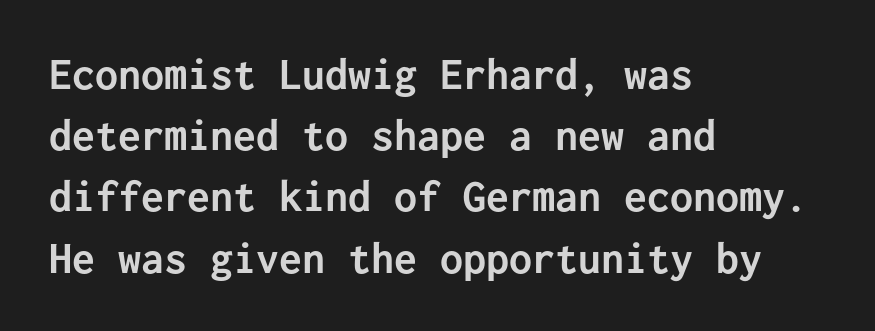
Q: Is the text bold? A: Yes.
Q: Is the text italic (slanted)? A: No, it is upright.
Q: Is the typeface a serif or a sans-serif typeface? A: Sans-serif.
Q: Is the text underlined? A: No.
Q: How is the paragraph aligned? A: Left-aligned.
Q: Is the spacing between letters normal or unusually wide? A: Normal.
Q: Is the spacing between lines tight, normal or loose? A: Normal.
Q: Width (condensed, normal, or wide)? A: Normal.
Q: Stroke contrast? A: Low.
Q: x-height? A: Medium.
Q: Monospaced? A: Yes.
